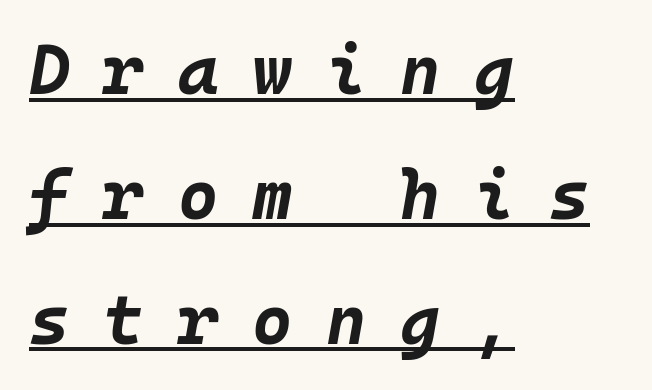
The image shows 69 px bold type, italic (leaning right), monospaced; set left-aligned, line spacing 1.81x, unusually wide letter spacing (+0.49 em), underlined; low stroke contrast and a large x-height.
